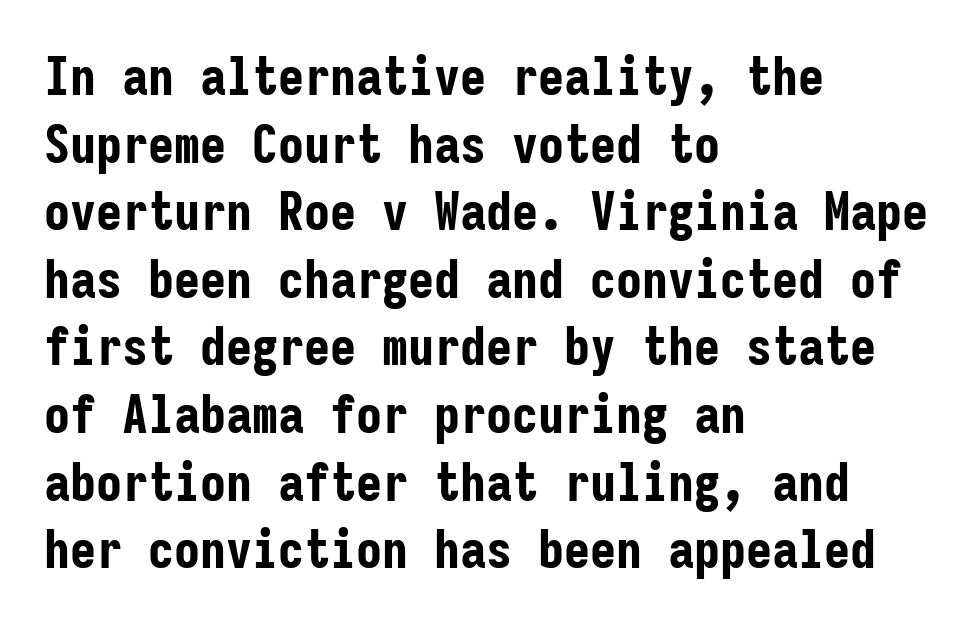
Q: Is the text bold? A: Yes.
Q: Is the text italic (slanted)? A: No, it is upright.
Q: Is the typeface a serif or a sans-serif typeface? A: Sans-serif.
Q: Is the text underlined? A: No.
Q: How is the paragraph aligned? A: Left-aligned.
Q: Is the spacing between letters normal or unusually wide? A: Normal.
Q: Is the spacing between lines tight, normal or loose? A: Normal.
Q: Width (condensed, normal, or wide)? A: Condensed.
Q: Stroke contrast? A: Low.
Q: x-height? A: Medium.
Q: Monospaced? A: Yes.
